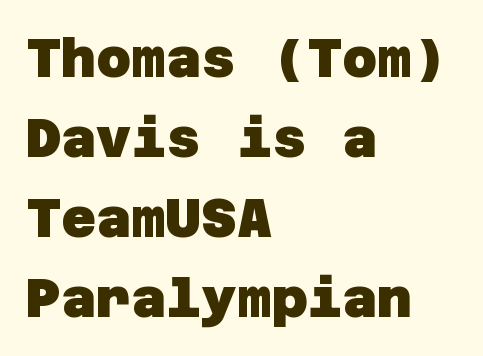
{"serif": "no", "bold": "yes", "weight": "heavy", "width": "normal", "stroke_contrast": "low", "x_height": "large", "underline": "no", "align": "left", "line_spacing": "normal", "line_spacing_ratio": 1.48, "letter_spacing": "normal", "letter_spacing_em": 0.0, "glyph_px": 54}
